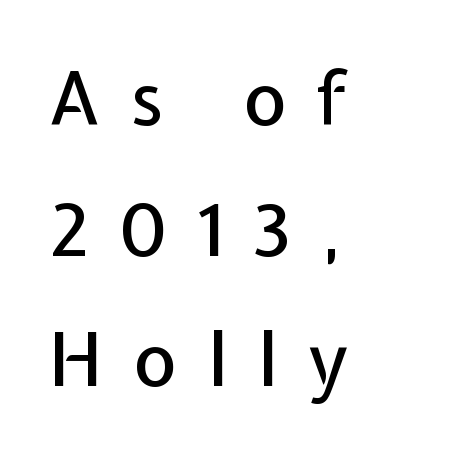
Q: Is the text italic (slanted)? A: No, it is upright.
Q: Is the typeface a serif or a sans-serif typeface? A: Sans-serif.
Q: Is the text underlined? A: No.
Q: How is the paragraph aligned? A: Left-aligned.
Q: Is the spacing between letters normal or unusually wide? A: Unusually wide.
Q: Width (condensed, normal, or wide)? A: Normal.
Q: Stroke contrast? A: Low.
Q: x-height? A: Medium.
Q: Monospaced? A: No.
